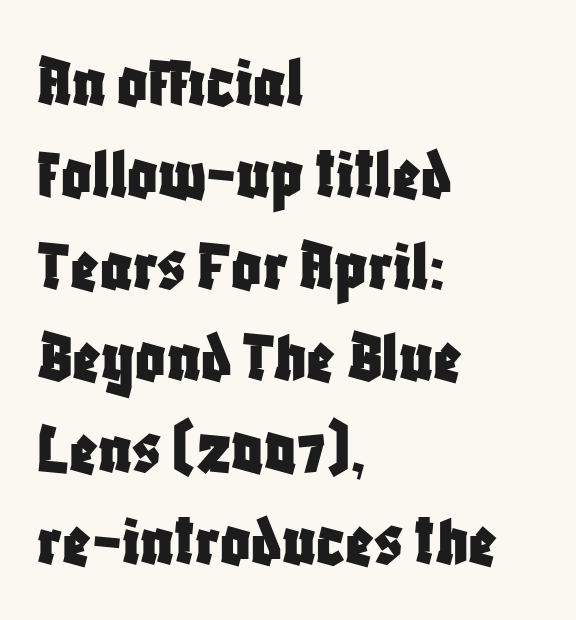
Looks like regular typesetting: each glyph gets only the width it needs. This sample is left-justified, so line endings fall wherever the words run out. If you drew a line through each stem, it would be perfectly vertical. The face used here is rendered with its standard letterfit. Beneath every word, the page is bare. This is sans-serif lettering, the kind often seen on screens and signage.
